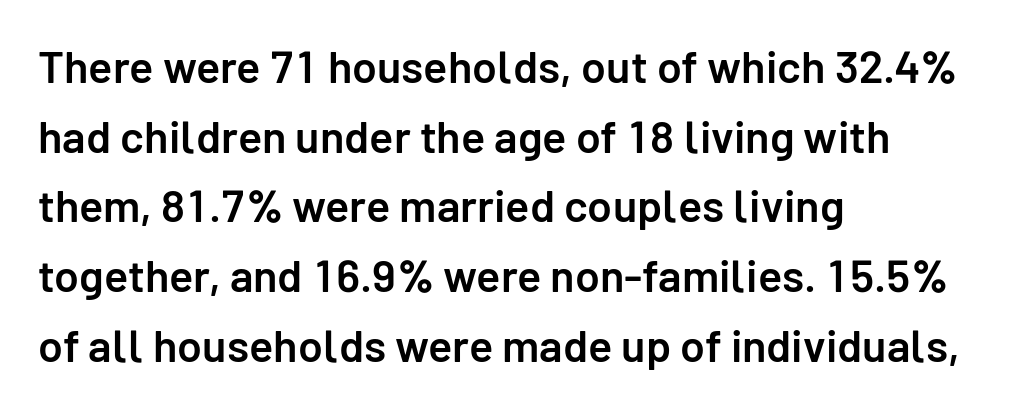
The image shows 45 px semibold sans-serif type, upright; set left-aligned, normal line spacing (1.55x), normal letter spacing, not underlined; low stroke contrast and a medium x-height.
